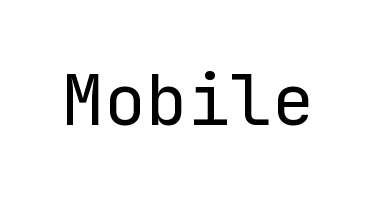
Q: Is the text bold? A: No.
Q: Is the text italic (slanted)? A: No, it is upright.
Q: Is the typeface a serif or a sans-serif typeface? A: Sans-serif.
Q: Is the text underlined? A: No.
Q: Is the spacing between letters normal or unusually wide? A: Normal.
Q: Width (condensed, normal, or wide)? A: Normal.
Q: Stroke contrast? A: Low.
Q: x-height? A: Medium.
